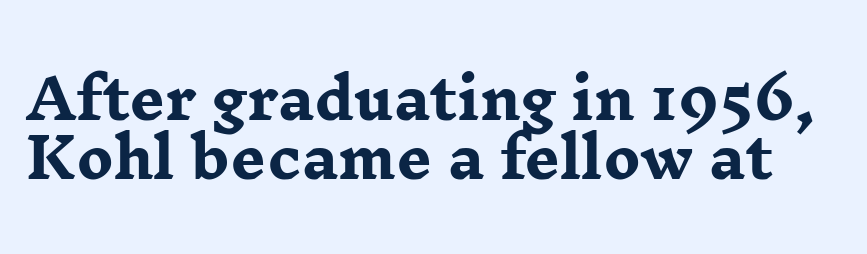
In terms of letterspacing, this is plain default setting. The specimen omits any rule beneath the text block's lines. Nope, not italic — everything's standing straight. The face used here is proportionally spaced, like ordinary book or web type.
